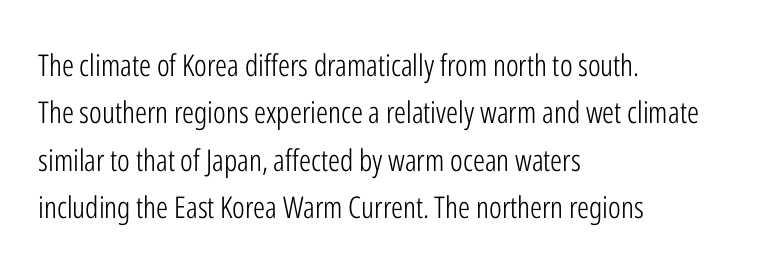
The image shows 30 px light, condensed sans-serif type, upright; set left-aligned, normal line spacing (1.58x), normal letter spacing, not underlined; low stroke contrast and a medium x-height.
